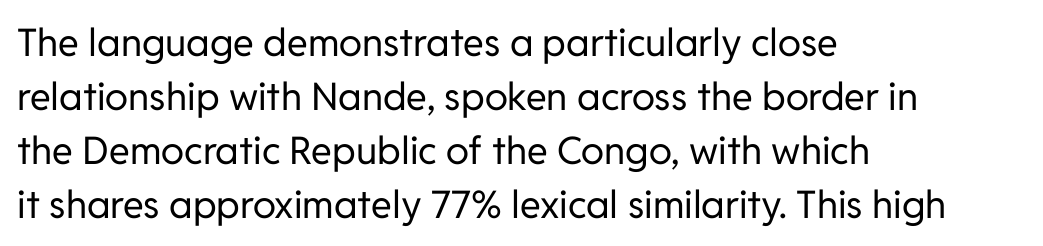
Is this a fixed-width face? No — the glyphs have proportional, varying widths. A clean baseline with only descenders dipping below it. The type is set solid horizontally, with unmodified tracking. Weight: regular or lighter.
